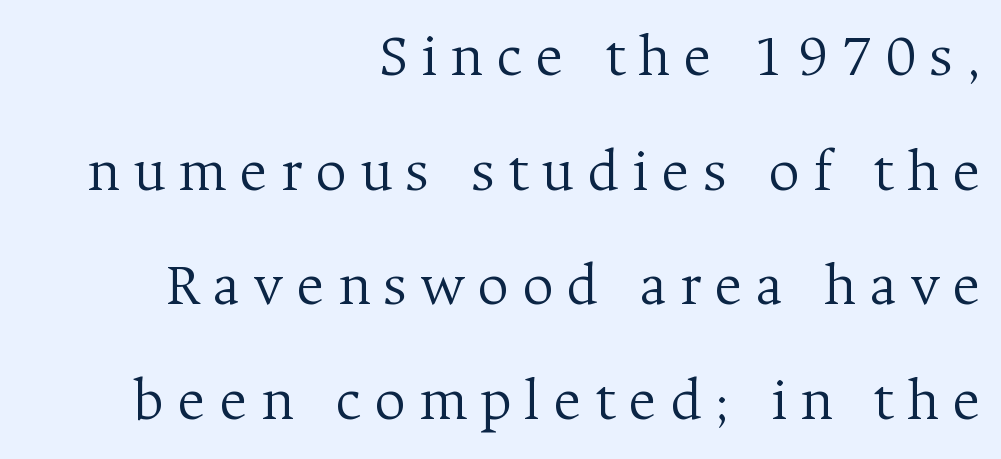
Q: Is the text bold? A: No.
Q: Is the text italic (slanted)? A: No, it is upright.
Q: Is the typeface a serif or a sans-serif typeface? A: Serif.
Q: Is the text underlined? A: No.
Q: How is the paragraph aligned? A: Right-aligned.
Q: Is the spacing between letters normal or unusually wide? A: Unusually wide.
Q: Width (condensed, normal, or wide)? A: Normal.
Q: Stroke contrast? A: Medium.
Q: x-height? A: Medium.
Q: Monospaced? A: No.
